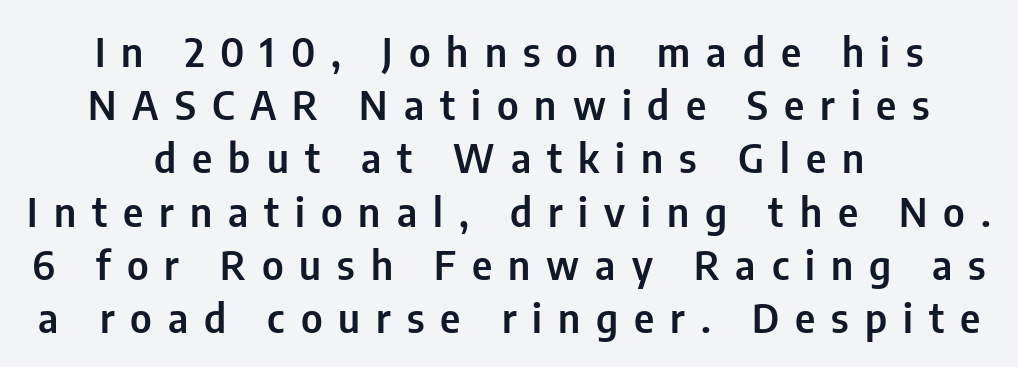
Successive baselines arrive at the customary interval. Leftover space on each line is divided equally before and after the words. Only glyphs here, with clear space below each row. This sample uses expanded letter spacing, leaving extra air between glyphs. Think of a printed novel: that variable character pitch is what you see here.
